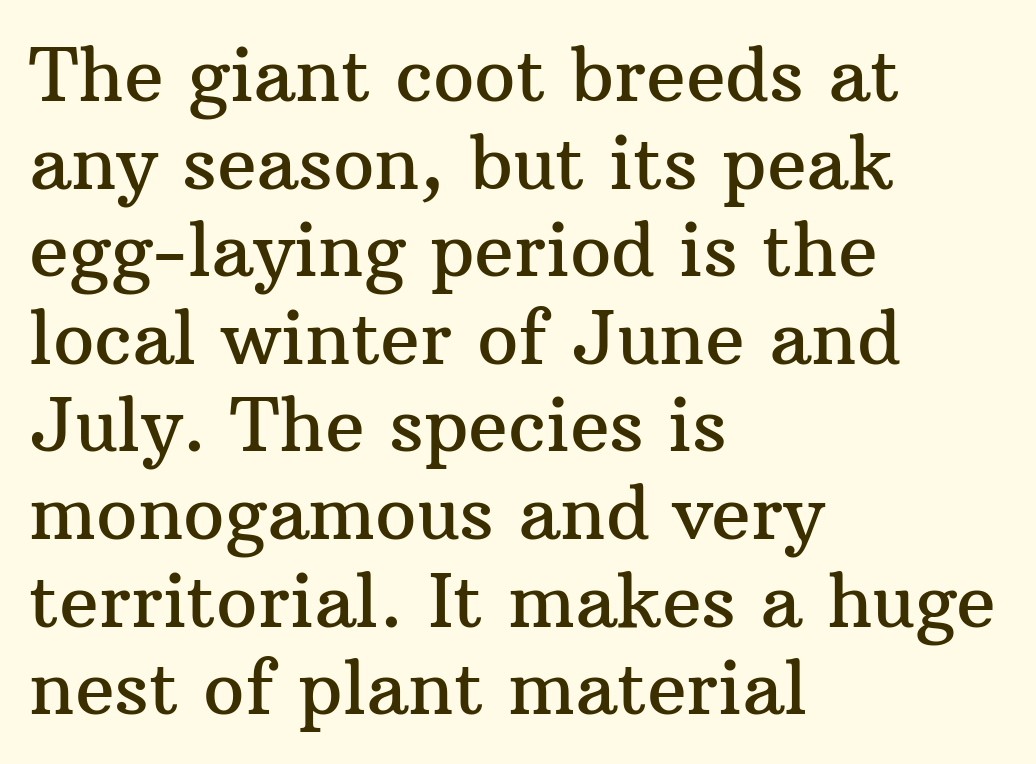
Does extra space separate the letters? No, they use regular spacing. I'd call this a serif setting — the letters wear small feet. Descenders are the only things crossing below the line. Horizontal alignment here is leftward, the default for most running prose.
